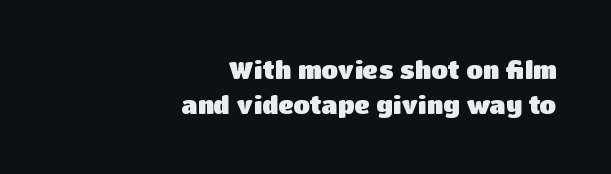
{"italic": "no", "bold": "yes", "underline": "no", "align": "right", "line_spacing": "normal", "line_spacing_ratio": 1.47, "letter_spacing": "normal", "letter_spacing_em": 0.0, "glyph_px": 24}
